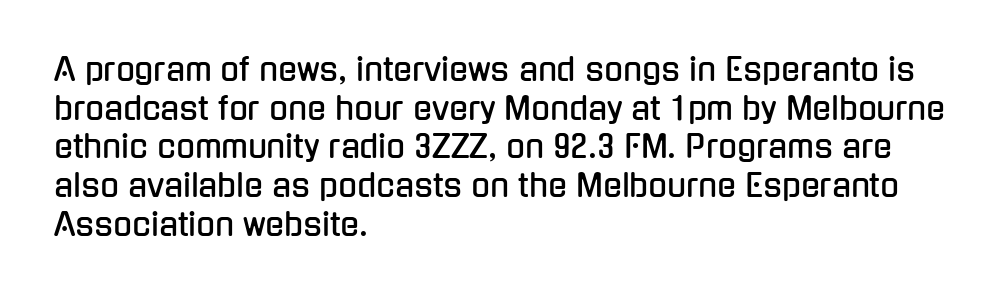
Q: Is the text italic (slanted)? A: No, it is upright.
Q: Is the typeface a serif or a sans-serif typeface? A: Sans-serif.
Q: Is the text underlined? A: No.
Q: How is the paragraph aligned? A: Left-aligned.
Q: Is the spacing between letters normal or unusually wide? A: Normal.
Q: Is the spacing between lines tight, normal or loose? A: Normal.
Q: Width (condensed, normal, or wide)? A: Condensed.
Q: Stroke contrast? A: Low.
Q: x-height? A: Medium.
Q: Monospaced? A: No.
